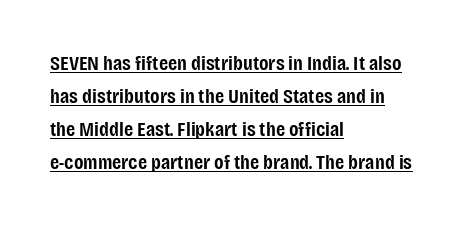
The image shows 21 px text type, upright; set left-aligned, normal line spacing (1.57x), normal letter spacing, underlined.
